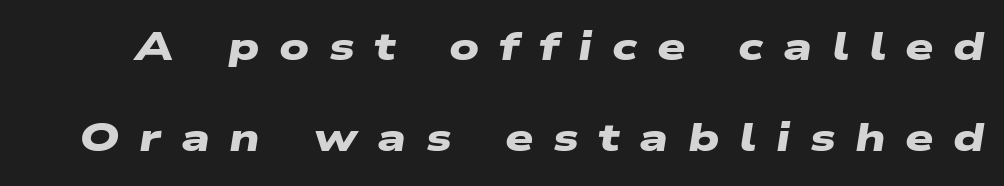
Q: Is the text bold? A: Yes.
Q: Is the typeface a serif or a sans-serif typeface? A: Sans-serif.
Q: Is the text underlined? A: No.
Q: Is the spacing between letters normal or unusually wide? A: Unusually wide.
Q: Is the spacing between lines tight, normal or loose? A: Loose.
Q: Width (condensed, normal, or wide)? A: Wide.
Q: Stroke contrast? A: Low.
Q: x-height? A: Medium.
Q: Monospaced? A: No.
